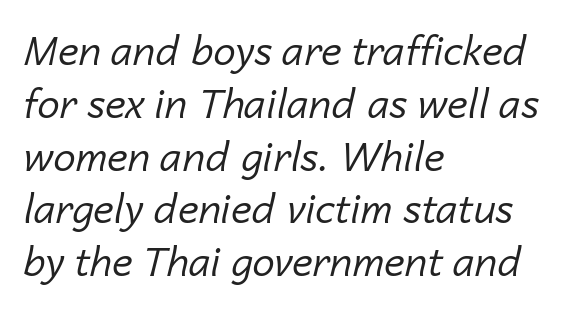
The typesetter chose a ragged-right arrangement here. Notice how descenders clear the ascenders below comfortably — that's standard leading. Think of a printed novel: that variable character pitch is what you see here. Letters rest on an invisible, unmarked baseline. The font's italic variant was chosen for this text. No extra ink here — the face is not bold.
